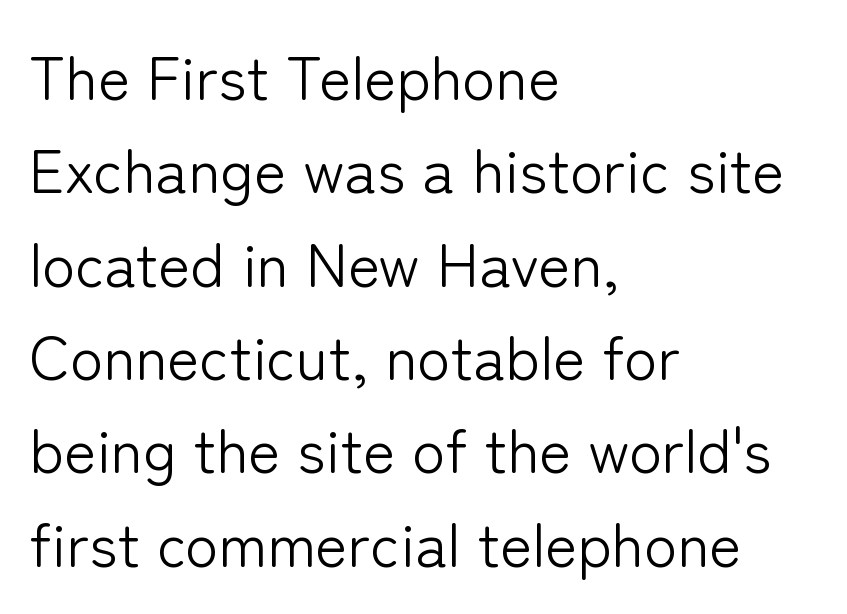
{"serif": "no", "italic": "no", "bold": "no", "weight": "light", "width": "normal", "stroke_contrast": "low", "x_height": "medium", "monospaced": "no", "underline": "no", "align": "left", "line_spacing": "normal", "line_spacing_ratio": 1.53, "letter_spacing": "normal", "letter_spacing_em": 0.0, "glyph_px": 61}
